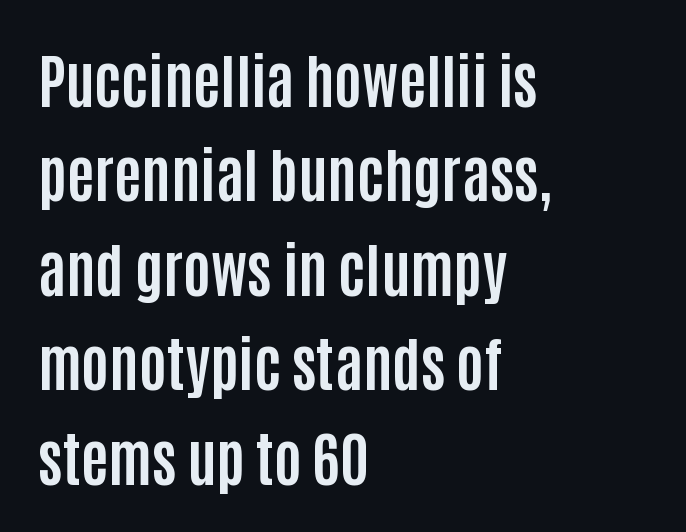
You could call the tracking neutral — neither tight nor loose. Check under the words: just untouched page. You'd pick this weight for a headline — it's a proper bold. The rendering uses natural spacing where letterforms have individual widths.
